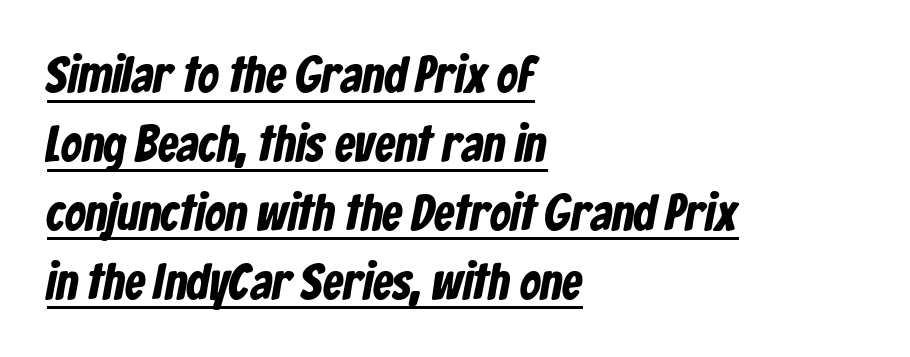
Q: Is the typeface a serif or a sans-serif typeface? A: Sans-serif.
Q: Is the text underlined? A: Yes.
Q: How is the paragraph aligned? A: Left-aligned.
Q: Is the spacing between letters normal or unusually wide? A: Normal.
Q: Is the spacing between lines tight, normal or loose? A: Normal.
Q: Width (condensed, normal, or wide)? A: Condensed.
Q: Stroke contrast? A: Low.
Q: x-height? A: Medium.
Q: Monospaced? A: No.
